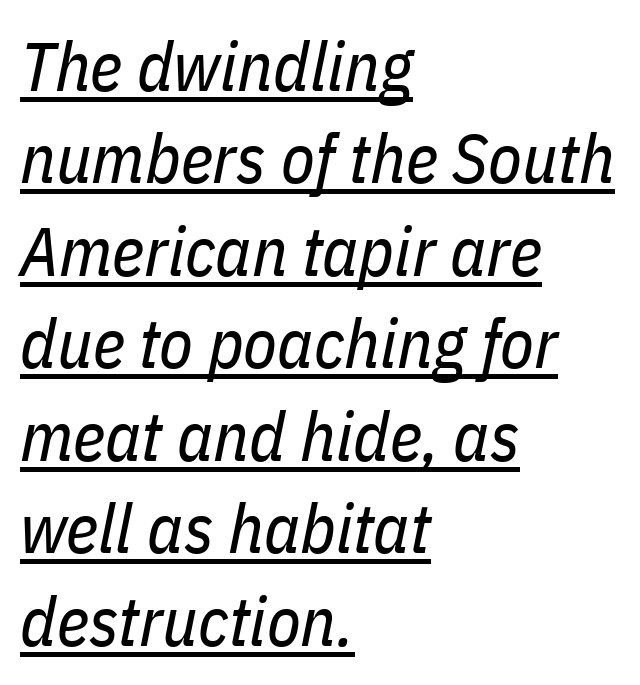
{"italic": "yes", "lean": "right", "slant_degrees": 11, "bold": "no", "weight": "regular", "width": "condensed", "stroke_contrast": "low", "x_height": "medium", "monospaced": "no", "underline": "yes", "align": "left", "line_spacing": "normal", "line_spacing_ratio": 1.34, "letter_spacing": "normal", "letter_spacing_em": 0.0, "glyph_px": 69}
